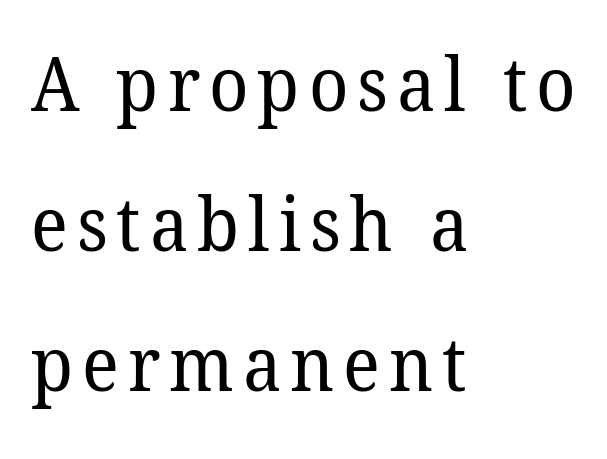
The image shows 74 px regular-weight serif type; set left-aligned, line spacing 1.89x, not underlined; low stroke contrast and a medium x-height.
